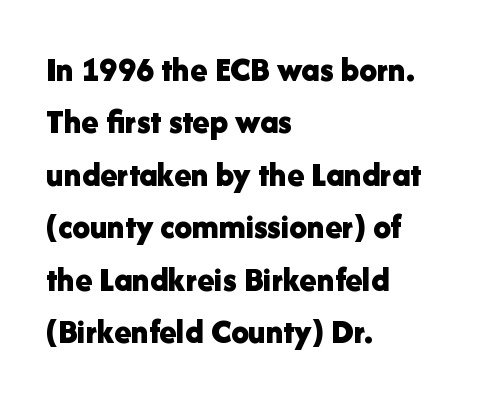
The passage is arranged the way most books set body copy — flush left. The space beneath each line is pristine and unruled. Are there feet on the stems? There aren't — it's a sans. There is no visible air inserted between adjacent glyphs. Nope, not italic — everything's standing straight. Note the varied advance widths — an 'i' is clearly narrower than an 'm'.
